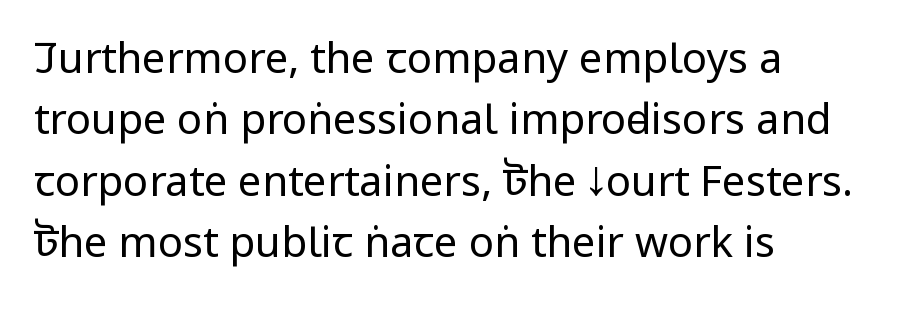
The image shows 42 px regular-weight, condensed sans-serif type, upright; set left-aligned, normal line spacing (1.46x), normal letter spacing, not underlined; low stroke contrast and a large x-height.
